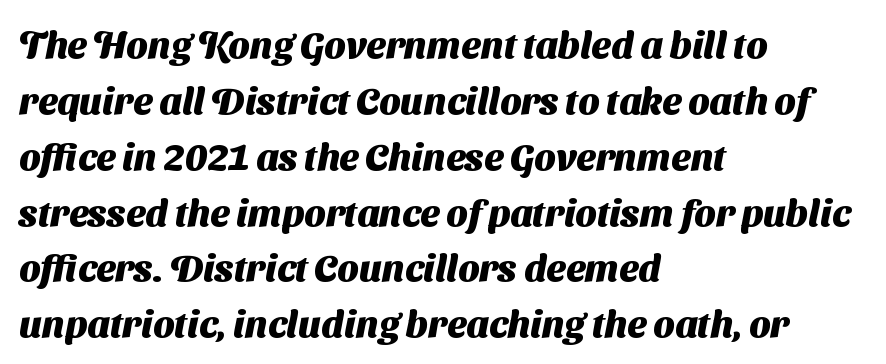
Q: Is the text bold? A: Yes.
Q: Is the typeface a serif or a sans-serif typeface? A: Sans-serif.
Q: Is the text underlined? A: No.
Q: How is the paragraph aligned? A: Left-aligned.
Q: Is the spacing between letters normal or unusually wide? A: Normal.
Q: Is the spacing between lines tight, normal or loose? A: Normal.
Q: Width (condensed, normal, or wide)? A: Normal.
Q: Stroke contrast? A: Medium.
Q: x-height? A: Medium.
Q: Monospaced? A: No.
